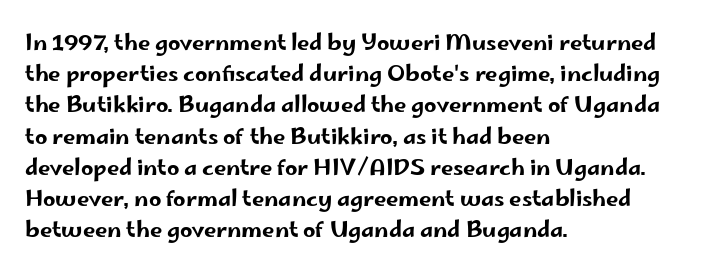
The image shows 22 px text type, upright; set left-aligned, normal line spacing (1.42x), normal letter spacing, not underlined.
